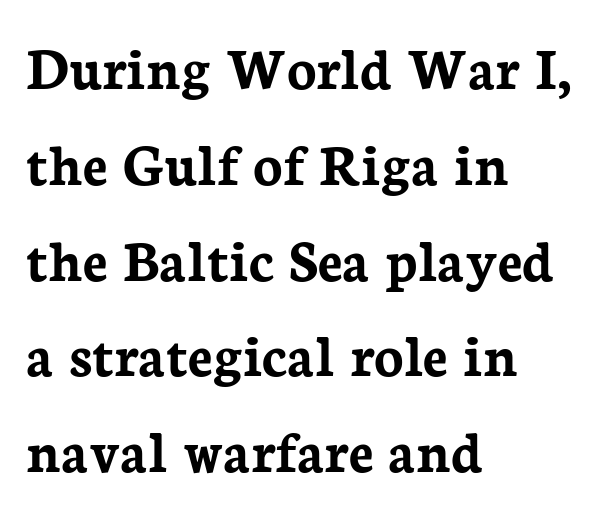
The face used here has the dense, thick strokes of a bold. The strip under each line holds only bare page. Honestly, the row spacing looks completely unremarkable. Does the type have serifs? Yes, each stem ends in a small foot. The passage shown is typed in a proportional face where columns would drift. When letters stand straight like this, we call the style roman or upright.
